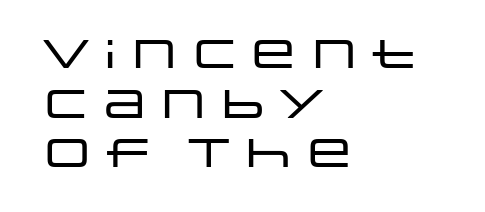
Spacing between characters is what you'd get straight out of the box. These lines are rendered in a variable-pitch font. This is sans-serif lettering, the kind often seen on screens and signage. Glance below the letters and you will spot only blank space.
